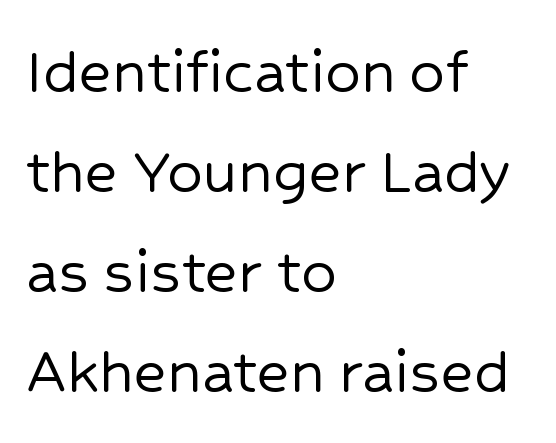
{"serif": "no", "italic": "no", "width": "normal", "stroke_contrast": "low", "x_height": "medium", "monospaced": "no", "underline": "no", "align": "left", "line_spacing": "normal", "line_spacing_ratio": 1.43, "letter_spacing": "normal", "letter_spacing_em": 0.0, "glyph_px": 70}
